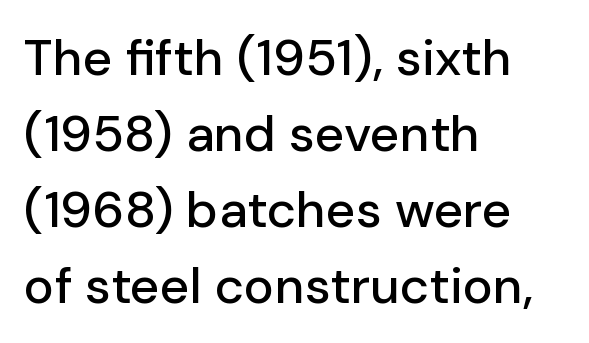
The image shows 51 px sans-serif type, upright; set left-aligned, normal line spacing (1.49x), normal letter spacing, not underlined; low stroke contrast and a medium x-height.
